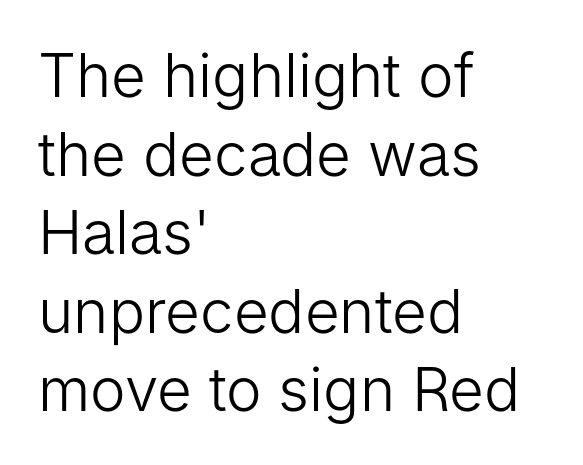
The image shows 60 px light sans-serif type, upright; set left-aligned, normal line spacing (1.31x), normal letter spacing, not underlined; low stroke contrast and a medium x-height.
